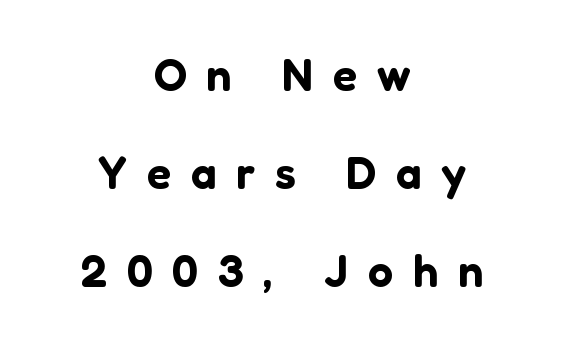
The image shows 45 px sans-serif type, upright; set centered, loose line spacing (2.18x), unusually wide letter spacing (+0.44 em), not underlined; low stroke contrast and a medium x-height.
